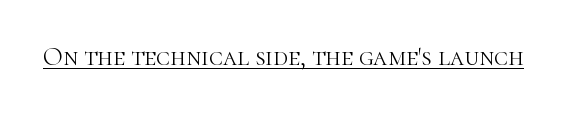
{"italic": "no", "bold": "no", "underline": "yes", "letter_spacing": "normal", "letter_spacing_em": 0.0, "glyph_px": 26}
